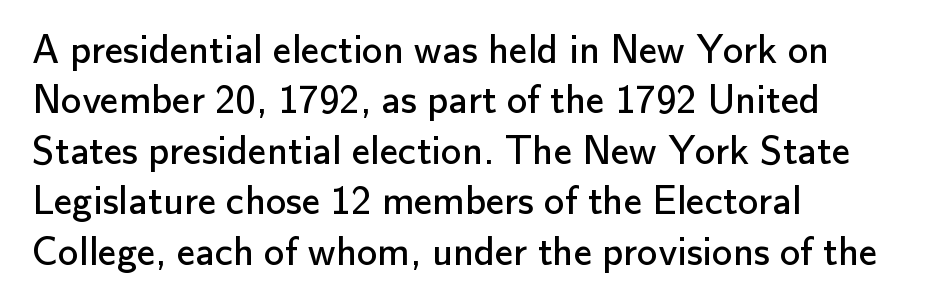
The image shows 41 px regular-weight sans-serif type, upright; set left-aligned, line spacing 1.23x, normal letter spacing, not underlined; low stroke contrast and a small x-height.
